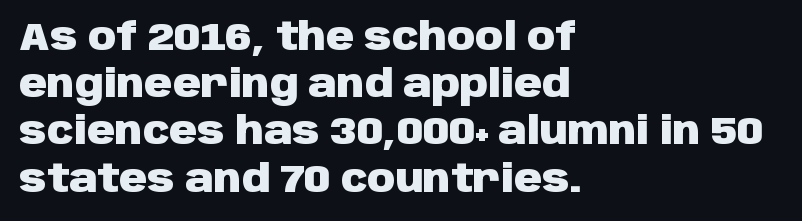
Line starts are locked; line ends wander. Posture: straight, roman, zero tilt. Here the designer chose a conventional face with non-uniform glyph widths. Type without underlining. The letterforms sit shoulder to shoulder at normal distance. Stroke thickness is high; the sample reads as a true bold.
